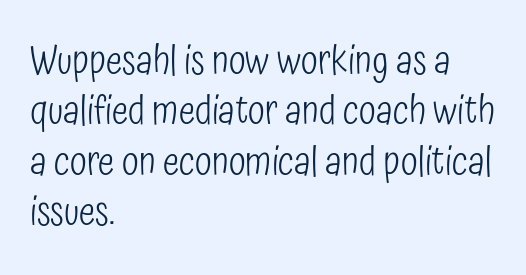
{"serif": "no", "italic": "no", "bold": "no", "weight": "light", "width": "condensed", "stroke_contrast": "low", "x_height": "medium", "monospaced": "no", "underline": "no", "align": "left", "line_spacing": "normal", "line_spacing_ratio": 1.29, "letter_spacing": "normal", "letter_spacing_em": 0.0, "glyph_px": 39}
